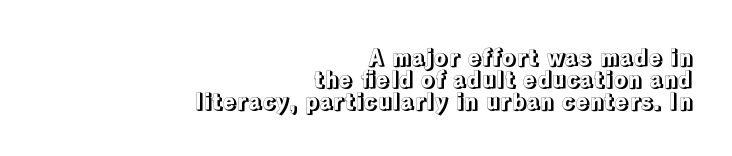
The gaps between neighbouring characters are ordinary and unremarkable. These lines huddle together more closely than default settings would place them. The letters stand straight up with perfectly vertical stems. These lines are set flush right with a ragged left edge.
